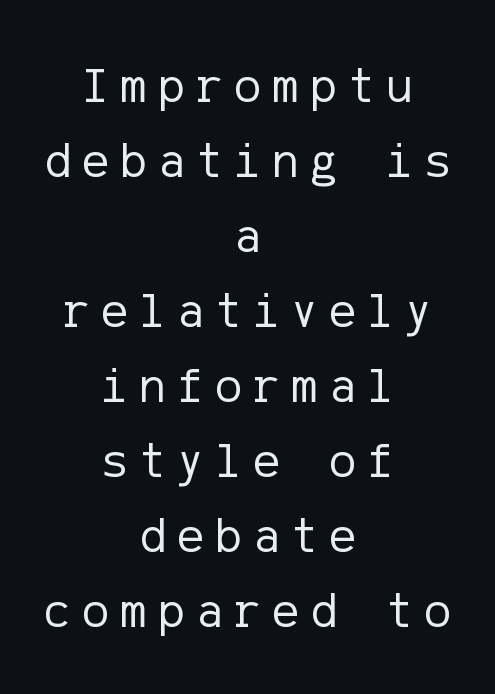
{"serif": "no", "italic": "no", "bold": "no", "weight": "regular", "width": "normal", "stroke_contrast": "low", "x_height": "medium", "underline": "no", "align": "center", "line_spacing": "normal", "line_spacing_ratio": 1.5, "letter_spacing": "wide", "letter_spacing_em": 0.23, "glyph_px": 50}
